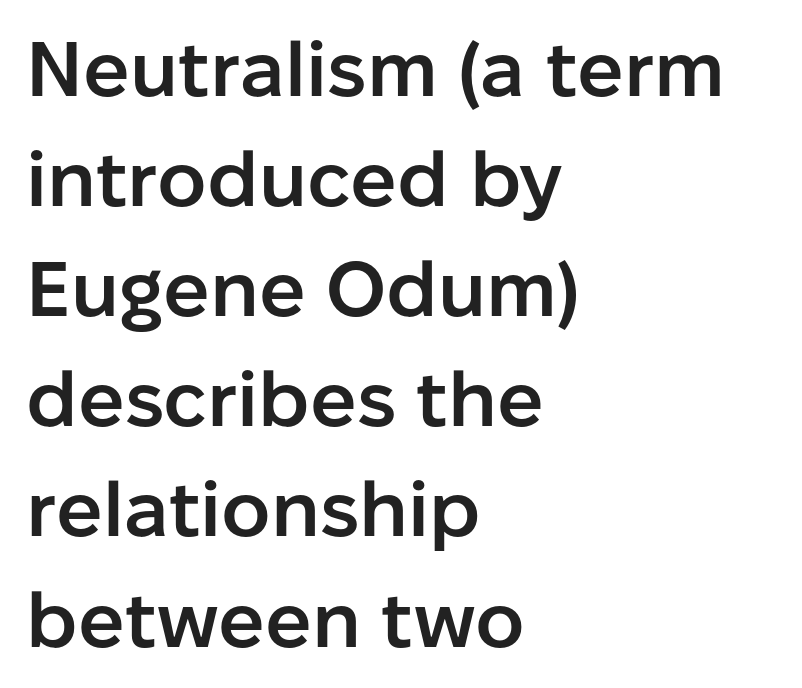
The lettering holds an erect, upright posture throughout. Line spacing here is normal. The letters carry no serifs — their stems end cleanly without finishing strokes. Short note: letters normally spaced. A clean baseline with only descenders dipping below it.
